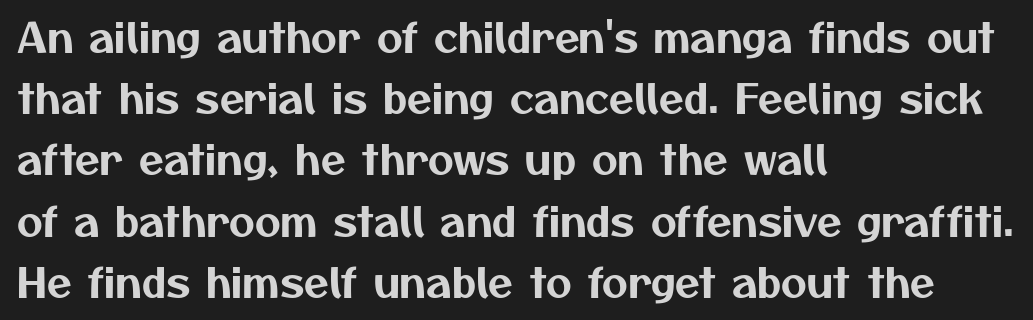
The image shows 40 px sans-serif type; set left-aligned, normal line spacing (1.53x), normal letter spacing, not underlined; medium stroke contrast and a medium x-height.
